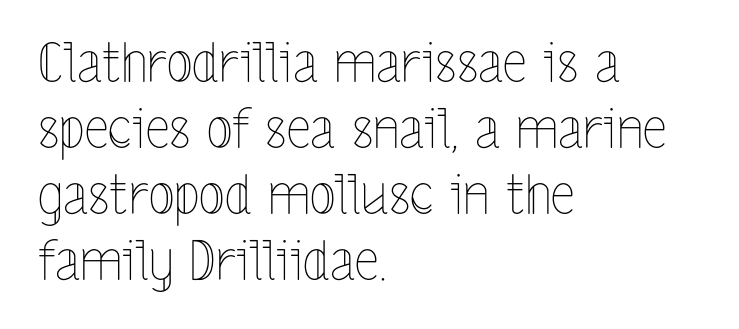
{"italic": "no", "bold": "no", "weight": "thin", "width": "condensed", "x_height": "medium", "monospaced": "no", "underline": "no", "align": "left", "line_spacing_ratio": 1.22, "letter_spacing": "normal", "letter_spacing_em": 0.0, "glyph_px": 54}
